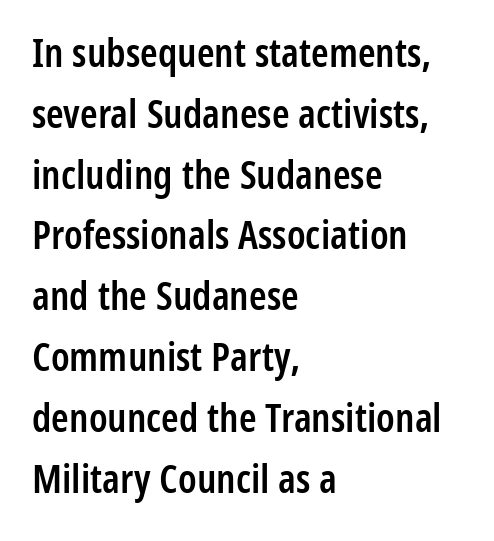
Q: Is the text bold? A: Semi-bold.
Q: Is the text italic (slanted)? A: No, it is upright.
Q: Is the typeface a serif or a sans-serif typeface? A: Sans-serif.
Q: Is the text underlined? A: No.
Q: How is the paragraph aligned? A: Left-aligned.
Q: Is the spacing between letters normal or unusually wide? A: Normal.
Q: Is the spacing between lines tight, normal or loose? A: Normal.
Q: Width (condensed, normal, or wide)? A: Condensed.
Q: Stroke contrast? A: Low.
Q: x-height? A: Medium.
Q: Monospaced? A: No.
